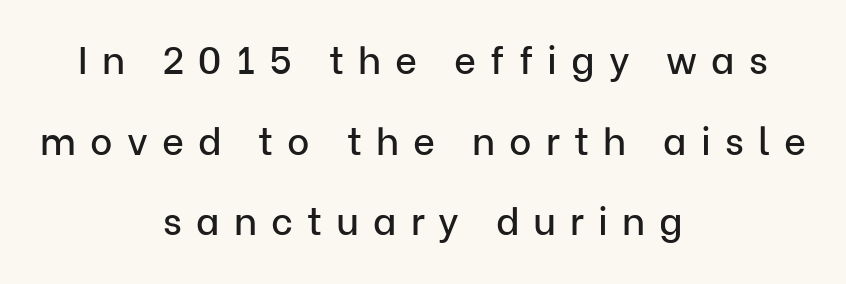
Q: Is the text italic (slanted)? A: No, it is upright.
Q: Is the typeface a serif or a sans-serif typeface? A: Sans-serif.
Q: Is the text underlined? A: No.
Q: How is the paragraph aligned? A: Centered.
Q: Is the spacing between letters normal or unusually wide? A: Unusually wide.
Q: Is the spacing between lines tight, normal or loose? A: Loose.
Q: Width (condensed, normal, or wide)? A: Normal.
Q: Stroke contrast? A: Low.
Q: x-height? A: Medium.
Q: Monospaced? A: No.
